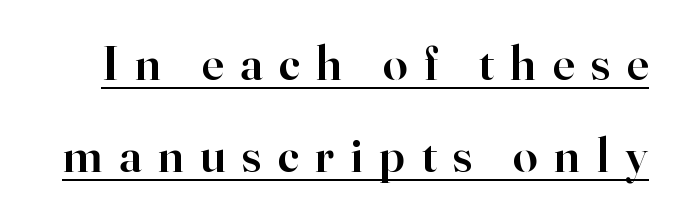
The image shows 49 px semibold serif type, upright; set line spacing 1.87x, unusually wide letter spacing (+0.34 em), underlined; high stroke contrast and a small x-height.
